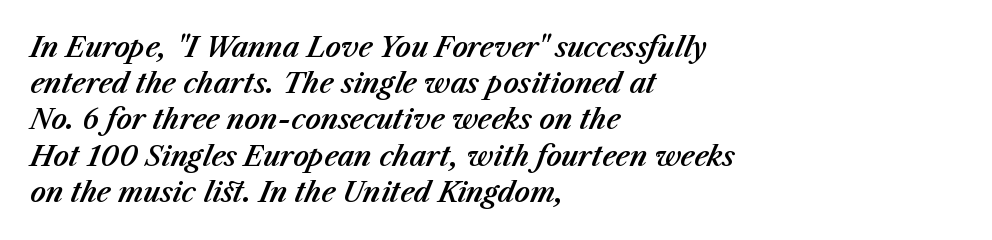
Q: Is the text italic (slanted)? A: Yes, it leans right by about 23 degrees.
Q: Is the text underlined? A: No.
Q: How is the paragraph aligned? A: Left-aligned.
Q: Is the spacing between letters normal or unusually wide? A: Normal.
Q: Is the spacing between lines tight, normal or loose? A: Normal.
